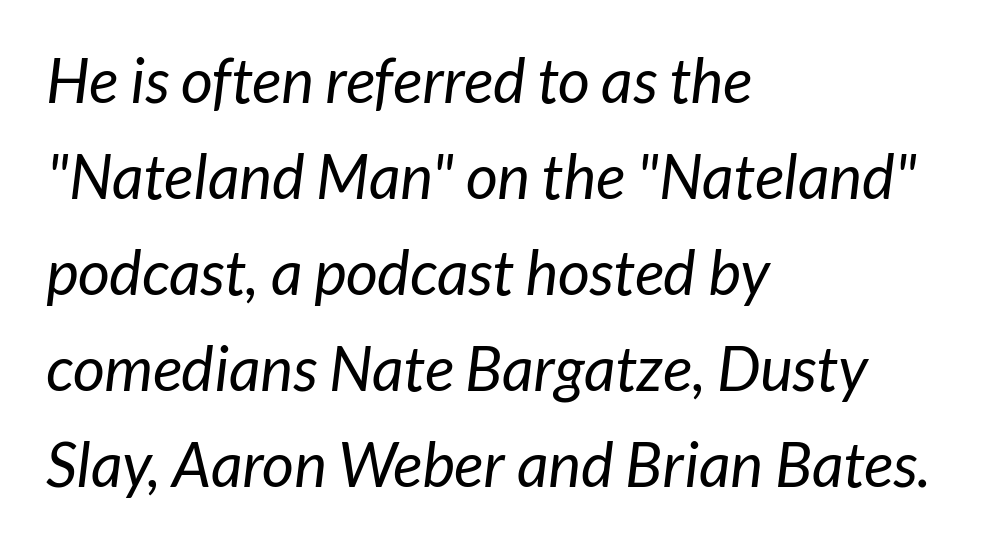
The image shows 62 px regular-weight sans-serif type; set left-aligned, normal line spacing (1.55x), normal letter spacing, not underlined; low stroke contrast and a medium x-height.
